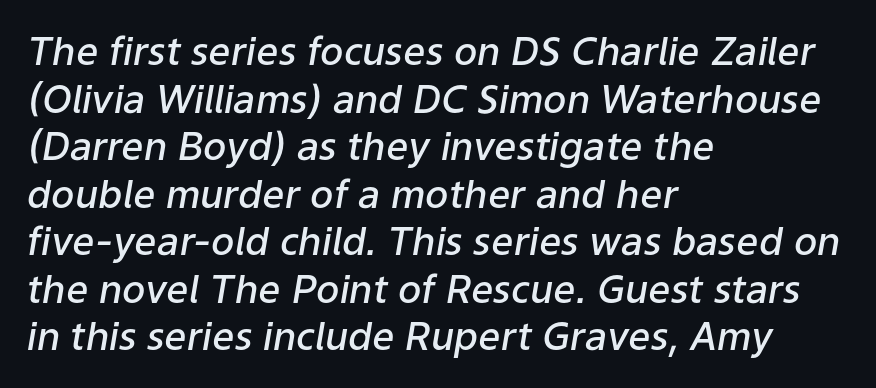
The image shows 39 px semibold type, italic (leaning right); set left-aligned, line spacing 1.22x, normal letter spacing, not underlined; low stroke contrast and a medium x-height.
